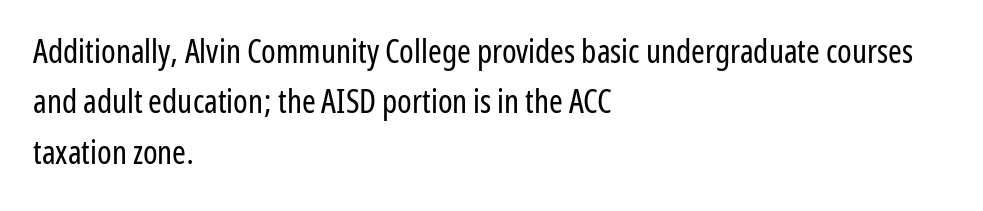
The image shows 33 px regular-weight, condensed sans-serif type, upright; set left-aligned, normal line spacing (1.53x), normal letter spacing, not underlined; low stroke contrast and a medium x-height.
